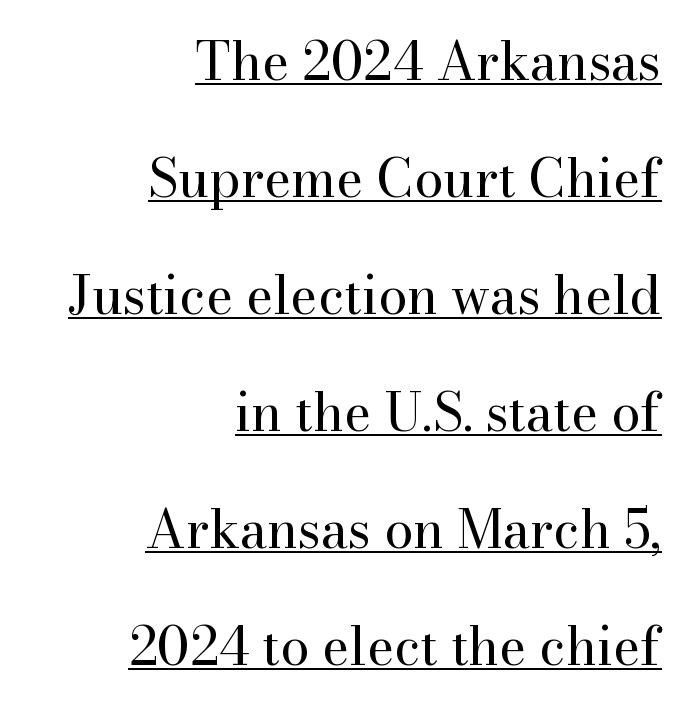
Q: Is the text bold? A: No.
Q: Is the text italic (slanted)? A: No, it is upright.
Q: Is the typeface a serif or a sans-serif typeface? A: Serif.
Q: Is the text underlined? A: Yes.
Q: How is the paragraph aligned? A: Right-aligned.
Q: Is the spacing between letters normal or unusually wide? A: Normal.
Q: Is the spacing between lines tight, normal or loose? A: Loose.
Q: Width (condensed, normal, or wide)? A: Normal.
Q: Stroke contrast? A: High.
Q: x-height? A: Small.
Q: Monospaced? A: No.
